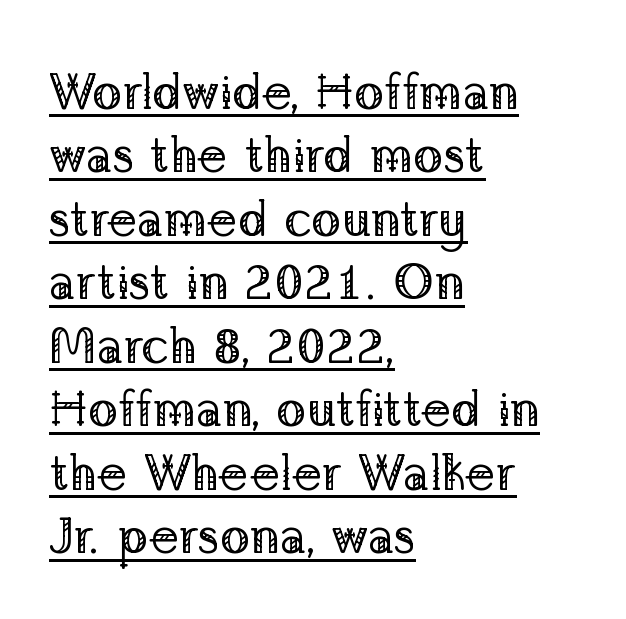
{"serif": "yes", "italic": "no", "bold": "no", "weight": "regular", "width": "normal", "stroke_contrast": "low", "x_height": "medium", "monospaced": "no", "underline": "yes", "align": "left", "line_spacing": "normal", "line_spacing_ratio": 1.27, "letter_spacing": "normal", "letter_spacing_em": 0.0, "glyph_px": 50}
